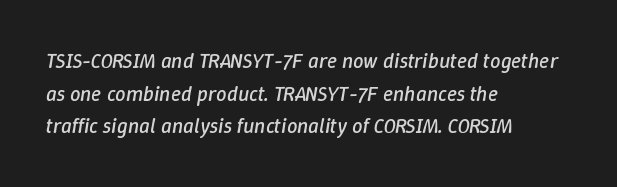
Q: Is the text bold? A: No.
Q: Is the text italic (slanted)? A: Yes, it leans right by about 9 degrees.
Q: Is the text underlined? A: No.
Q: How is the paragraph aligned? A: Left-aligned.
Q: Is the spacing between letters normal or unusually wide? A: Normal.
Q: Is the spacing between lines tight, normal or loose? A: Normal.
